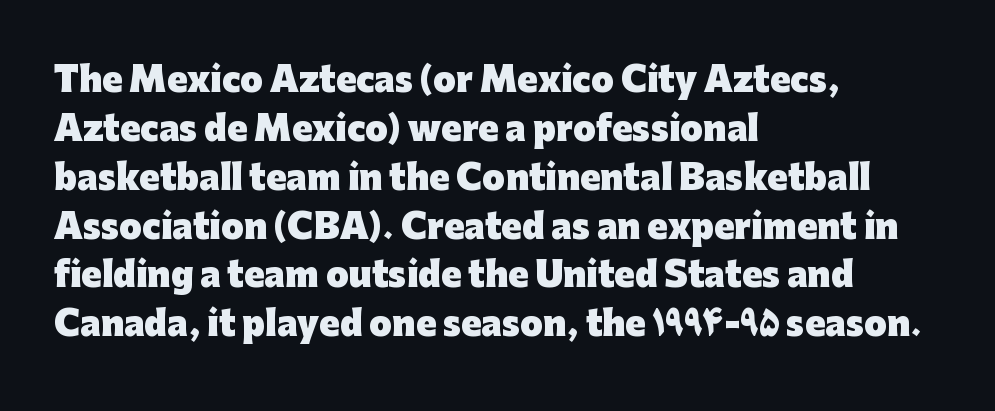
{"serif": "no", "italic": "no", "bold": "yes", "weight": "heavy", "width": "normal", "stroke_contrast": "low", "x_height": "medium", "monospaced": "no", "underline": "no", "align": "left", "line_spacing": "normal", "line_spacing_ratio": 1.48, "letter_spacing": "normal", "letter_spacing_em": 0.0, "glyph_px": 33}
